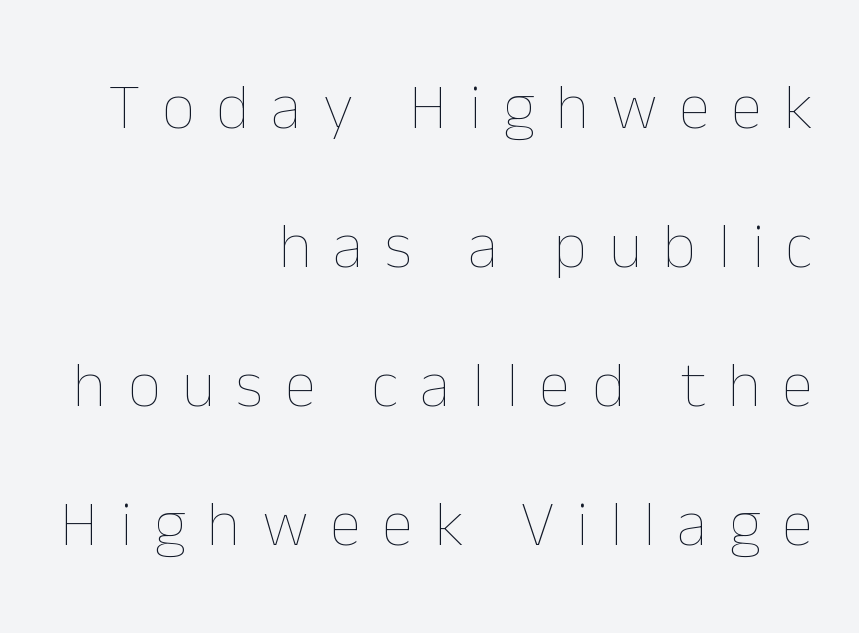
{"italic": "no", "bold": "no", "weight": "thin", "width": "normal", "stroke_contrast": "low", "x_height": "medium", "monospaced": "no", "underline": "no", "align": "right", "line_spacing": "loose", "line_spacing_ratio": 2.14, "letter_spacing": "wide", "letter_spacing_em": 0.33, "glyph_px": 65}
